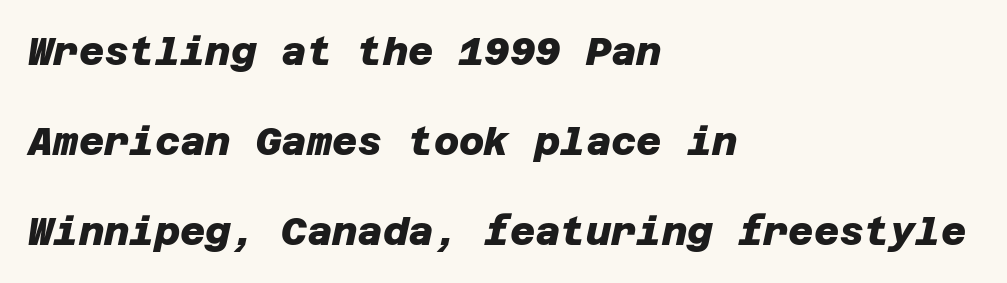
The space beneath each line is pristine and unruled. The letters sit at their default tracking, neither squeezed nor spread. Typographically, this falls in the sans-serif category. I'd describe the lettering as bold — thick and assertive. Leftover space on each line is placed entirely after the last word.
